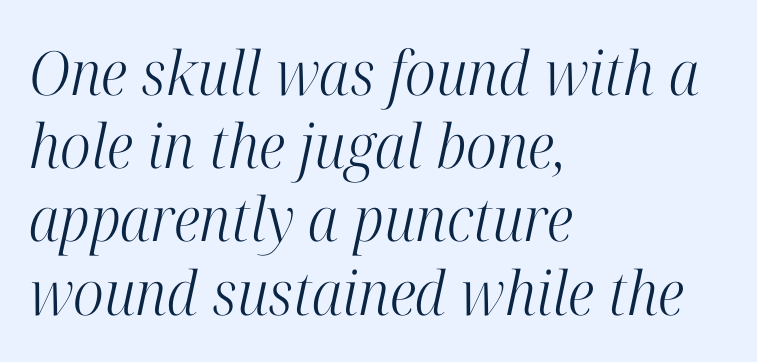
The image shows 61 px light, condensed serif type, italic (leaning right); set left-aligned, line spacing 1.2x, normal letter spacing, not underlined; high stroke contrast and a medium x-height.
